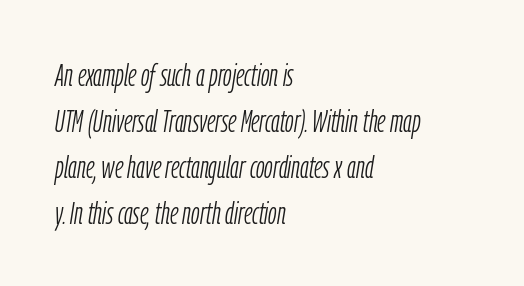
Q: Is the text bold? A: No.
Q: Is the text italic (slanted)? A: Yes, it leans right by about 9 degrees.
Q: Is the text underlined? A: No.
Q: How is the paragraph aligned? A: Left-aligned.
Q: Is the spacing between letters normal or unusually wide? A: Normal.
Q: Is the spacing between lines tight, normal or loose? A: Normal.
Q: Width (condensed, normal, or wide)? A: Condensed.
Q: Stroke contrast? A: Low.
Q: x-height? A: Medium.
Q: Monospaced? A: No.
